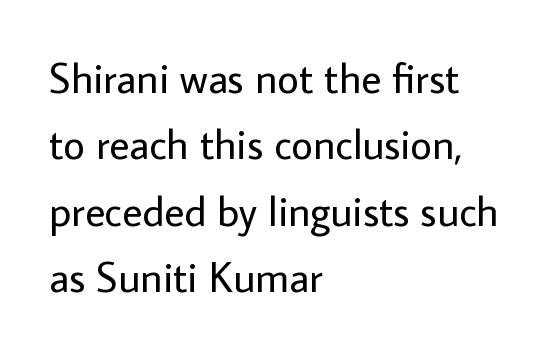
Q: Is the text bold? A: No.
Q: Is the text italic (slanted)? A: No, it is upright.
Q: Is the typeface a serif or a sans-serif typeface? A: Sans-serif.
Q: Is the text underlined? A: No.
Q: How is the paragraph aligned? A: Left-aligned.
Q: Is the spacing between letters normal or unusually wide? A: Normal.
Q: Is the spacing between lines tight, normal or loose? A: Normal.
Q: Width (condensed, normal, or wide)? A: Normal.
Q: Stroke contrast? A: Low.
Q: x-height? A: Medium.
Q: Monospaced? A: No.
